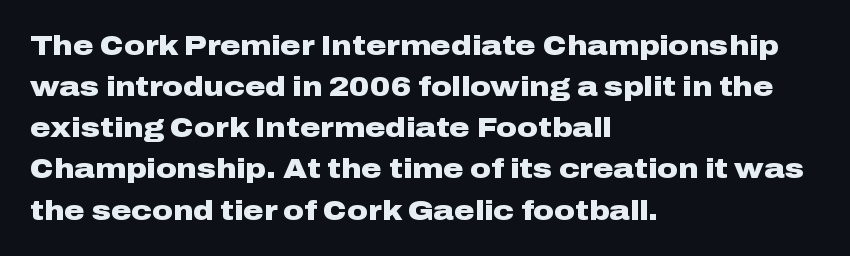
{"serif": "no", "italic": "no", "bold": "yes", "weight": "heavy", "width": "wide", "stroke_contrast": "low", "x_height": "medium", "monospaced": "no", "underline": "no", "align": "left", "line_spacing": "normal", "line_spacing_ratio": 1.47, "letter_spacing": "normal", "letter_spacing_em": 0.0, "glyph_px": 28}
